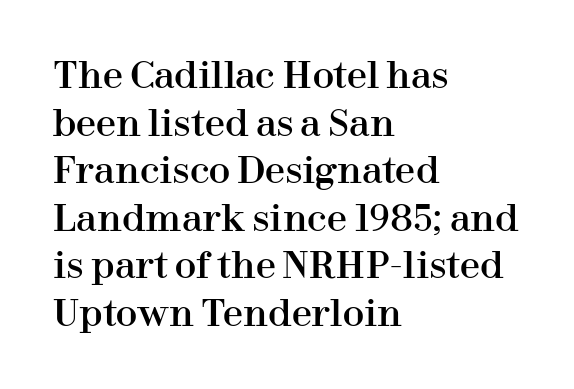
The text block is weighted toward the left margin, trailing off unevenly rightward. The letters advance in unequal steps, a hallmark of proportional type. If you measured baseline to baseline, you'd find a middling distance. Inter-character spacing is left at the font's built-in metrics. The typography opts for an upright posture over an oblique one.
